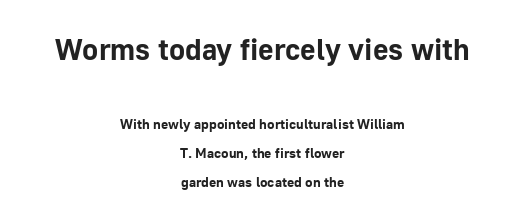
The image shows 30 px bold sans-serif type, upright; set centered, loose line spacing (2.05x), normal letter spacing, not underlined; the first (top) block is 2.14x larger; low stroke contrast and a medium x-height.
